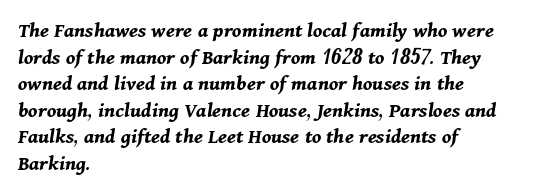
{"italic": "yes", "lean": "right", "slant_degrees": 11, "bold": "yes", "underline": "no", "align": "left", "line_spacing_ratio": 1.21, "letter_spacing": "normal", "letter_spacing_em": 0.0, "glyph_px": 22}
